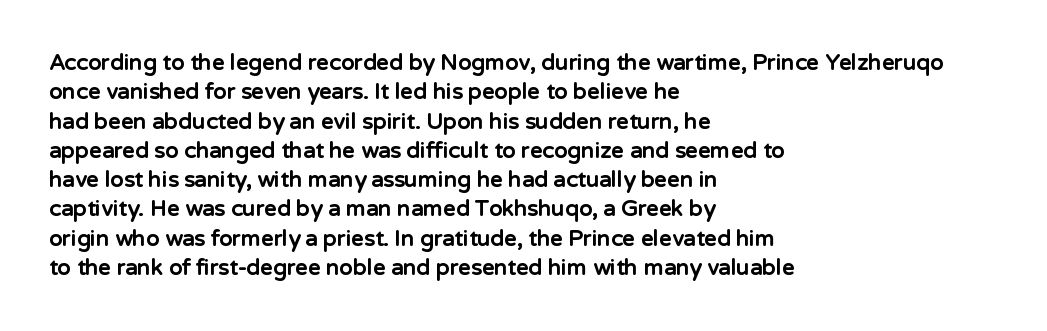
Every character sits straight up, as roman type does. Visually the block forms a straight wall on the left and a jagged coastline on the right. I'd describe the lettering as bold — thick and assertive. Unmarked baselines from the first word to the last.
